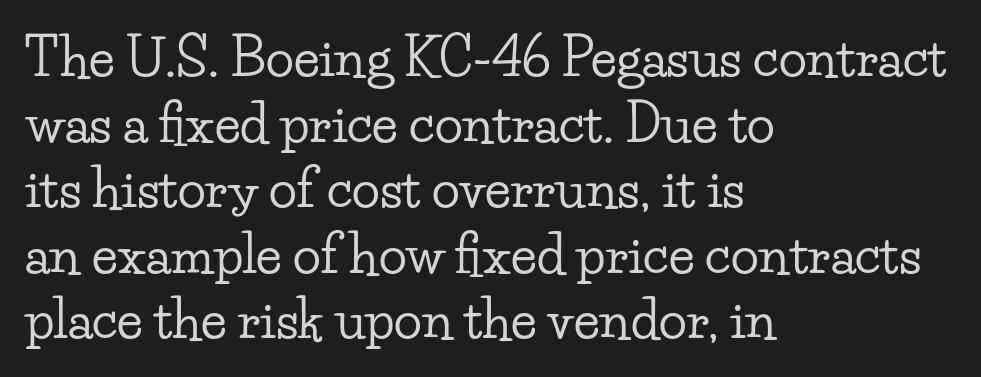
Q: Is the text italic (slanted)? A: No, it is upright.
Q: Is the typeface a serif or a sans-serif typeface? A: Serif.
Q: Is the text underlined? A: No.
Q: How is the paragraph aligned? A: Left-aligned.
Q: Is the spacing between letters normal or unusually wide? A: Normal.
Q: Is the spacing between lines tight, normal or loose? A: Normal.
Q: Width (condensed, normal, or wide)? A: Wide.
Q: Stroke contrast? A: Low.
Q: x-height? A: Small.
Q: Monospaced? A: No.
